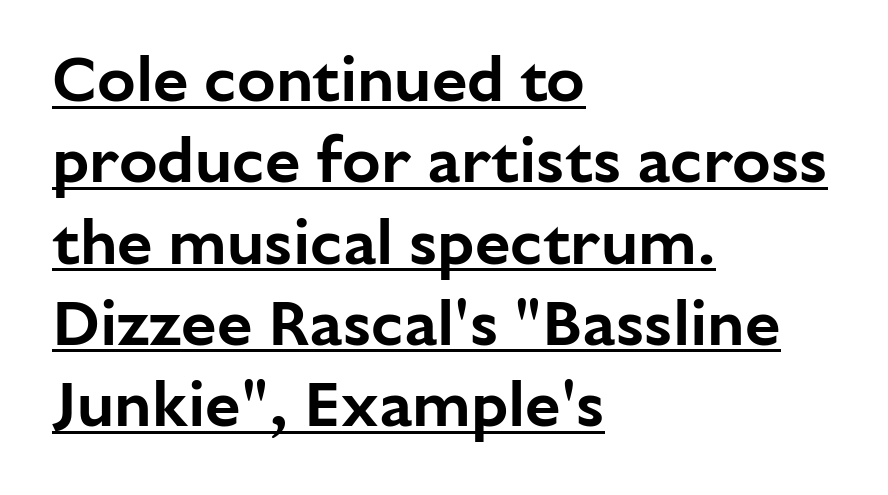
The image shows 64 px sans-serif type, upright; set left-aligned, normal line spacing (1.27x), normal letter spacing, underlined; low stroke contrast and a medium x-height.
